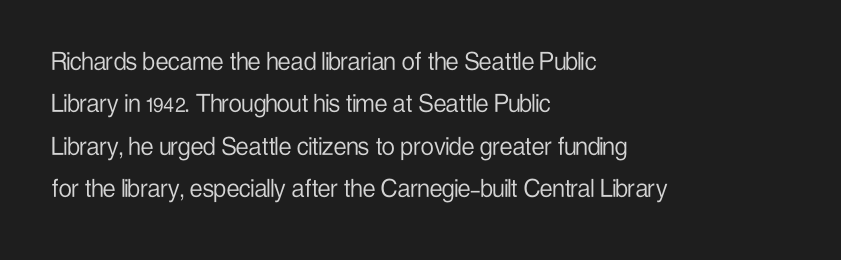
{"serif": "no", "italic": "no", "bold": "no", "weight": "light", "width": "condensed", "stroke_contrast": "low", "x_height": "medium", "monospaced": "no", "underline": "no", "align": "left", "line_spacing": "normal", "line_spacing_ratio": 1.46, "letter_spacing": "normal", "letter_spacing_em": 0.0, "glyph_px": 29}
